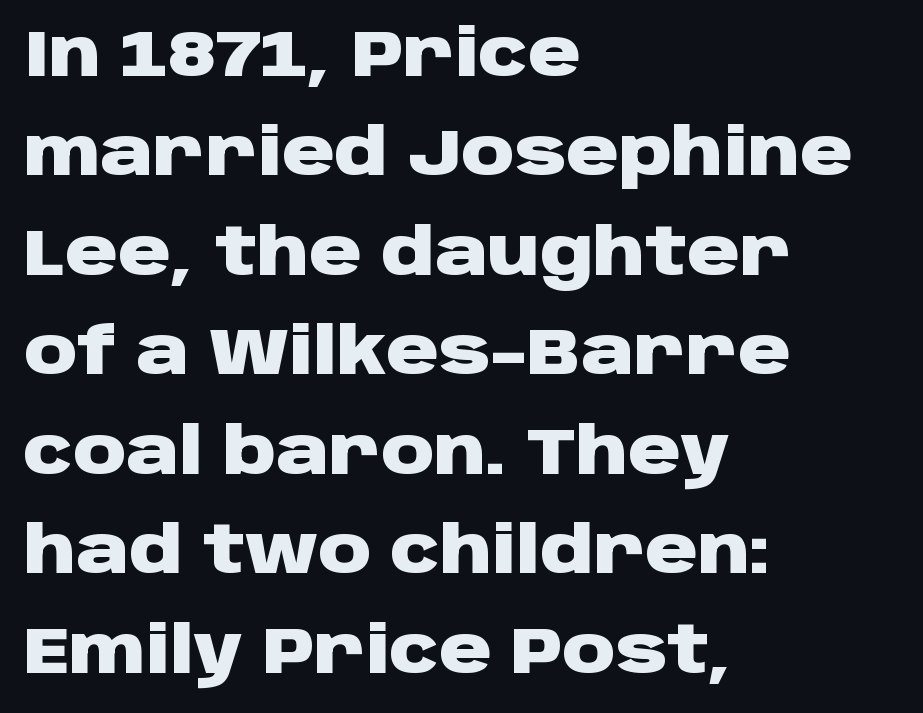
{"serif": "no", "italic": "no", "bold": "yes", "weight": "heavy", "width": "wide", "stroke_contrast": "low", "x_height": "large", "monospaced": "no", "underline": "no", "align": "left", "line_spacing": "normal", "line_spacing_ratio": 1.53, "letter_spacing": "normal", "letter_spacing_em": 0.0, "glyph_px": 65}
